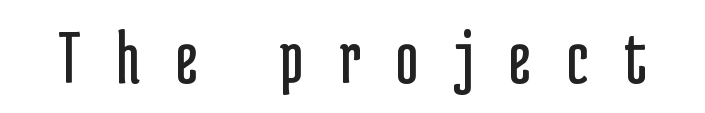
The image shows 78 px regular-weight, condensed sans-serif type, upright; set unusually wide letter spacing (+0.46 em), not underlined; low stroke contrast and a medium x-height.
